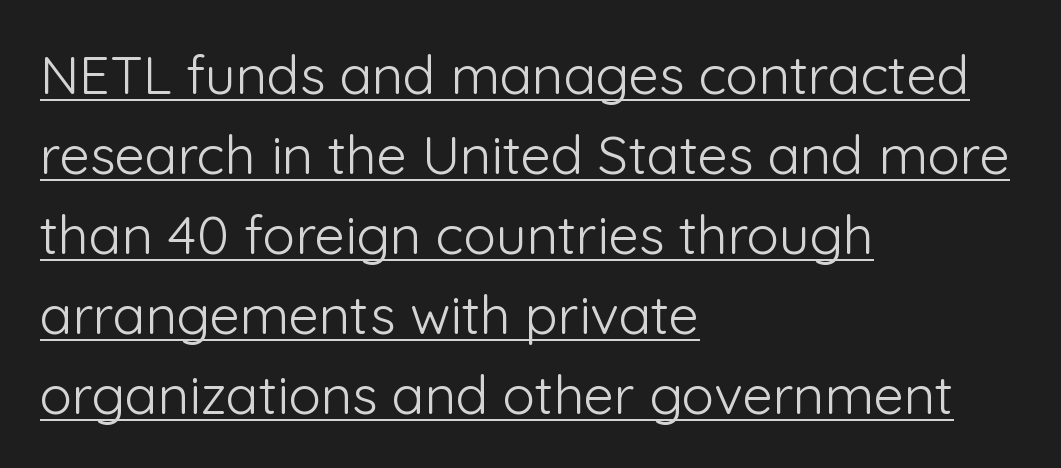
Q: Is the text bold? A: No.
Q: Is the text italic (slanted)? A: No, it is upright.
Q: Is the typeface a serif or a sans-serif typeface? A: Sans-serif.
Q: Is the text underlined? A: Yes.
Q: How is the paragraph aligned? A: Left-aligned.
Q: Is the spacing between letters normal or unusually wide? A: Normal.
Q: Is the spacing between lines tight, normal or loose? A: Normal.
Q: Width (condensed, normal, or wide)? A: Normal.
Q: Stroke contrast? A: Low.
Q: x-height? A: Medium.
Q: Monospaced? A: No.
